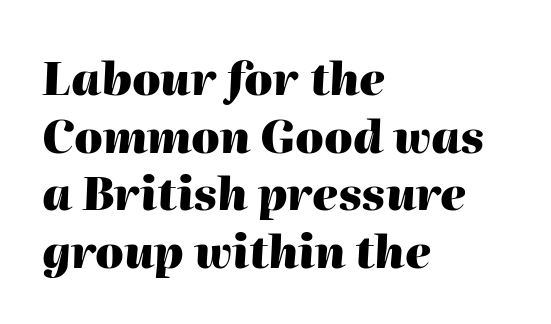
This sample has the flowing, uneven cadence of proportional lettering. No extra tracking has been applied to these lines. Descender tails drop into unmarked territory. It's the slanting kind of type. The passage is arranged the way most books set body copy — flush left.
